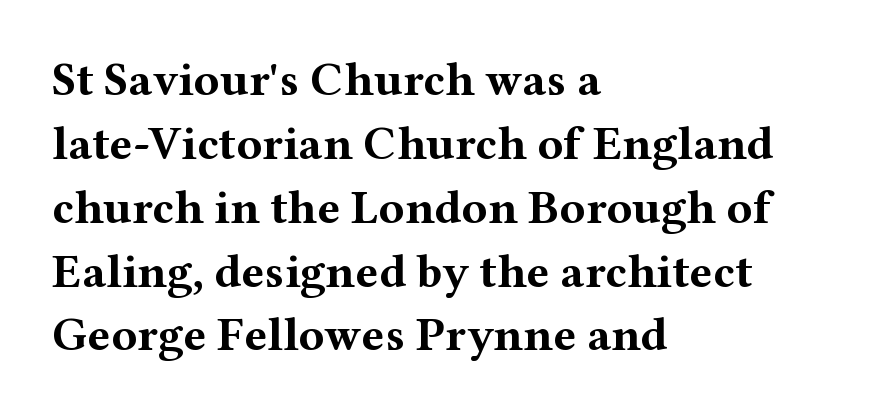
Think of a printed novel: that variable character pitch is what you see here. This rendering uses left alignment, leaving the right contour irregular. The line-height multiplier appears to be the usual default. The tracking reads as untouched default to a designer's eye. What weight is shown? A full bold with thick strokes.
